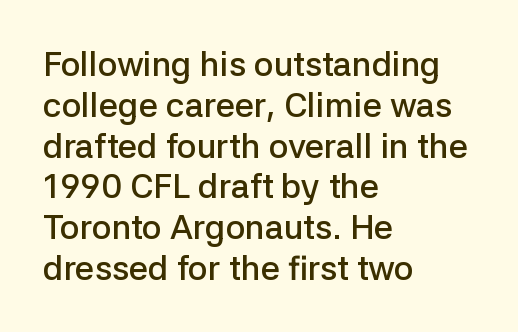
{"serif": "no", "italic": "no", "bold": "semi", "weight": "semibold", "width": "normal", "stroke_contrast": "low", "x_height": "medium", "monospaced": "no", "underline": "no", "align": "left", "line_spacing_ratio": 1.2, "letter_spacing": "normal", "letter_spacing_em": 0.0, "glyph_px": 34}
